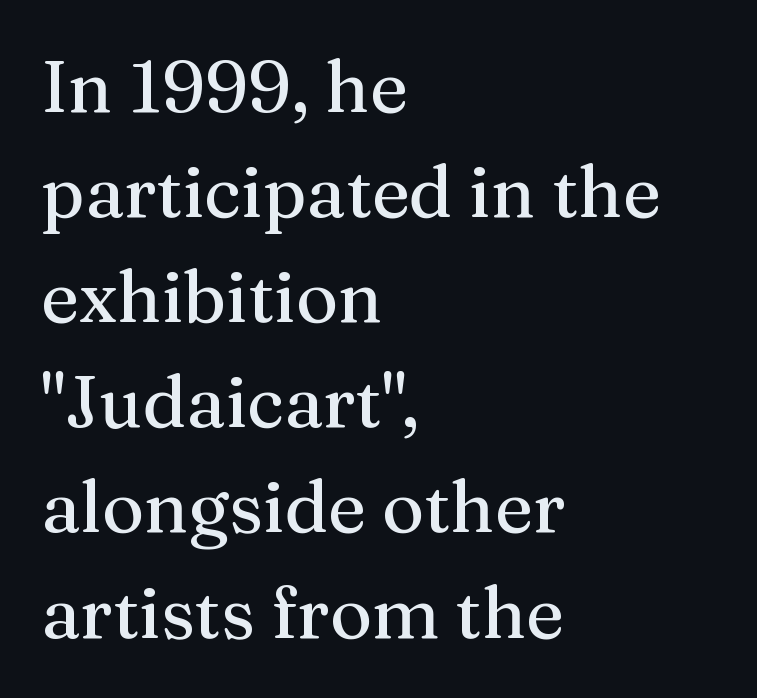
Regarding serifs, this sample has them. This sample has the flowing, uneven cadence of proportional lettering. Between one letter and the next there's only the usual sliver of space. Leftover space on each line is placed entirely after the last word. Descenders are the only things crossing below the line. A roman cut, with each character standing at attention.
